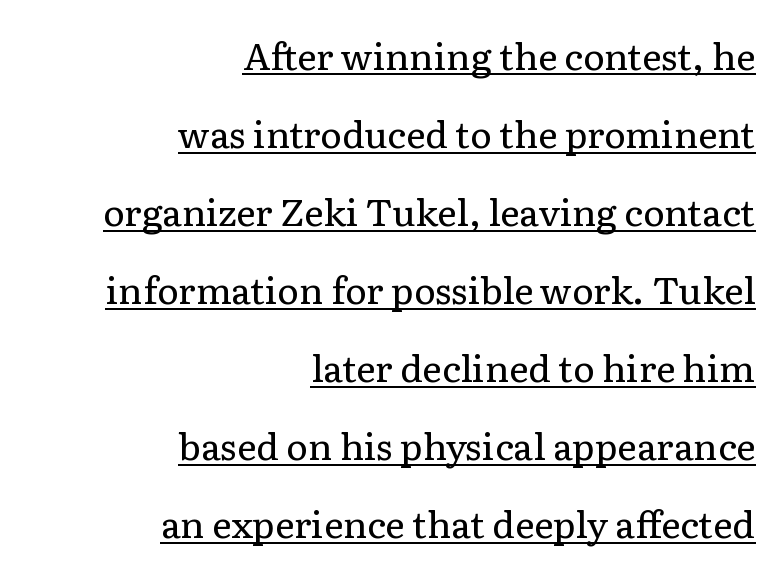
The block of text is sparse from top to bottom, with ample space between rows. This rendering employs a face with finishing strokes, i.e., a serif. The type sits square on the baseline with zero lean. Caption: standard tracking, unaltered. Think of a printed novel: that variable character pitch is what you see here.
